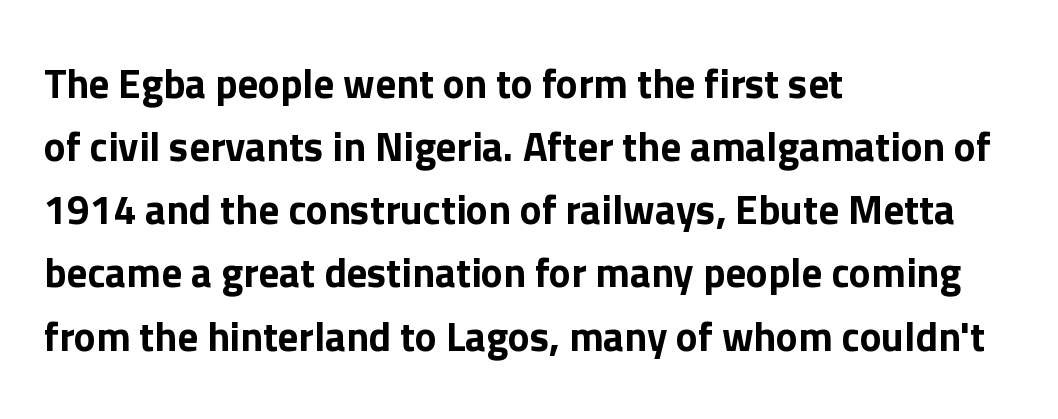
Q: Is the text italic (slanted)? A: No, it is upright.
Q: Is the typeface a serif or a sans-serif typeface? A: Sans-serif.
Q: Is the text underlined? A: No.
Q: How is the paragraph aligned? A: Left-aligned.
Q: Is the spacing between letters normal or unusually wide? A: Normal.
Q: Is the spacing between lines tight, normal or loose? A: Normal.
Q: Width (condensed, normal, or wide)? A: Normal.
Q: Stroke contrast? A: Low.
Q: x-height? A: Medium.
Q: Monospaced? A: No.
